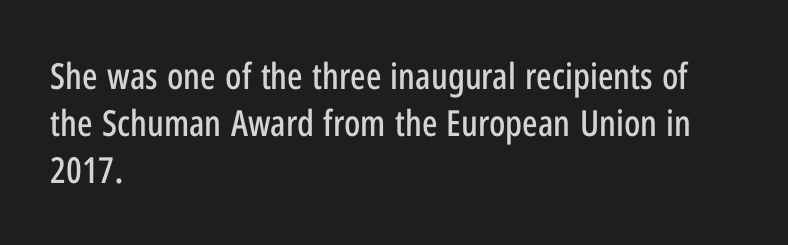
Q: Is the text italic (slanted)? A: No, it is upright.
Q: Is the typeface a serif or a sans-serif typeface? A: Sans-serif.
Q: Is the text underlined? A: No.
Q: How is the paragraph aligned? A: Left-aligned.
Q: Is the spacing between letters normal or unusually wide? A: Normal.
Q: Is the spacing between lines tight, normal or loose? A: Normal.
Q: Width (condensed, normal, or wide)? A: Condensed.
Q: Stroke contrast? A: Low.
Q: x-height? A: Medium.
Q: Monospaced? A: No.
